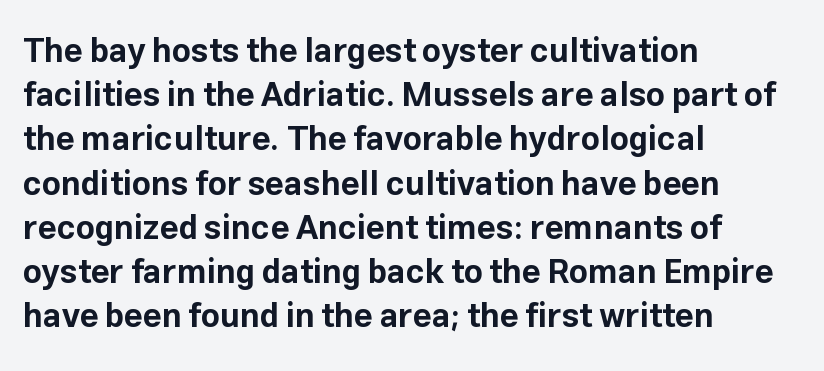
The image shows 33 px bold sans-serif type, upright; set left-aligned, normal line spacing (1.34x), normal letter spacing, not underlined; low stroke contrast and a medium x-height.
